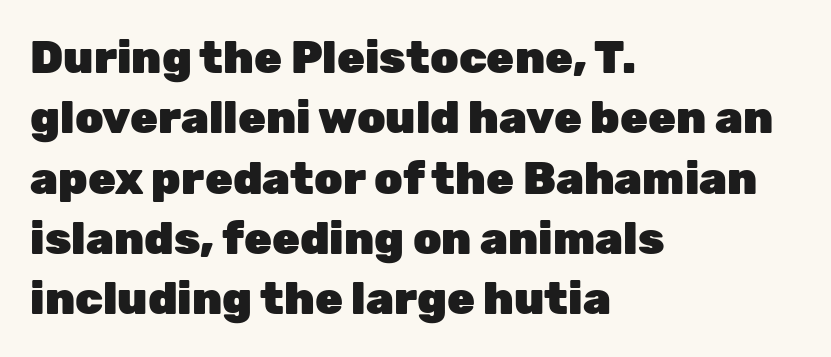
The image shows 45 px heavy sans-serif type, upright; set left-aligned, normal line spacing (1.34x), normal letter spacing, not underlined; low stroke contrast and a medium x-height.
